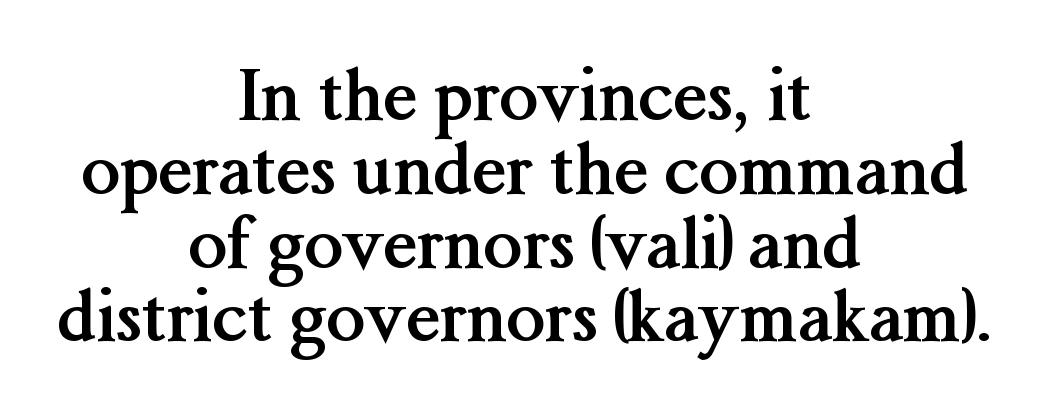
Q: Is the text bold? A: Yes.
Q: Is the text italic (slanted)? A: No, it is upright.
Q: Is the typeface a serif or a sans-serif typeface? A: Serif.
Q: Is the text underlined? A: No.
Q: How is the paragraph aligned? A: Centered.
Q: Is the spacing between letters normal or unusually wide? A: Normal.
Q: Is the spacing between lines tight, normal or loose? A: Tight.
Q: Width (condensed, normal, or wide)? A: Normal.
Q: Stroke contrast? A: Medium.
Q: x-height? A: Medium.
Q: Monospaced? A: No.
